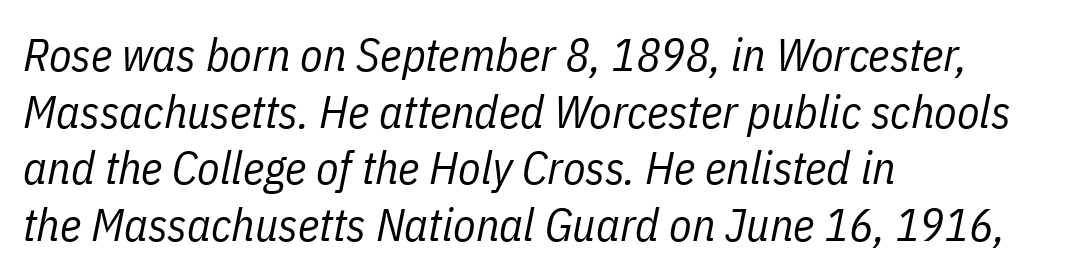
The image shows 46 px regular-weight, condensed type, italic (leaning right); set left-aligned, line spacing 1.23x, normal letter spacing, not underlined; low stroke contrast and a medium x-height.
